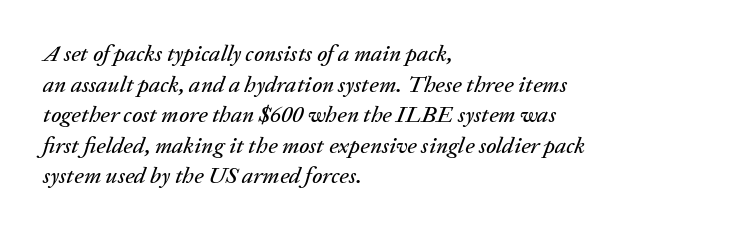
Observe the lean: these are italic letterforms. In terms of leading, this rendering sits right in the middle. Every row of glyphs begins at an identical x-position on the left. Only glyphs here, with clear space below each row. Characters follow at the spacing the type designer built in.
